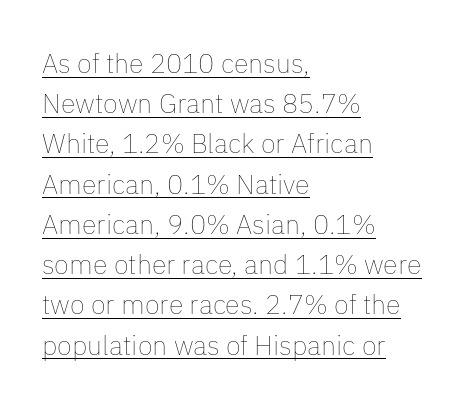
Q: Is the text bold? A: No.
Q: Is the text italic (slanted)? A: No, it is upright.
Q: Is the text underlined? A: Yes.
Q: How is the paragraph aligned? A: Left-aligned.
Q: Is the spacing between letters normal or unusually wide? A: Normal.
Q: Is the spacing between lines tight, normal or loose? A: Normal.
